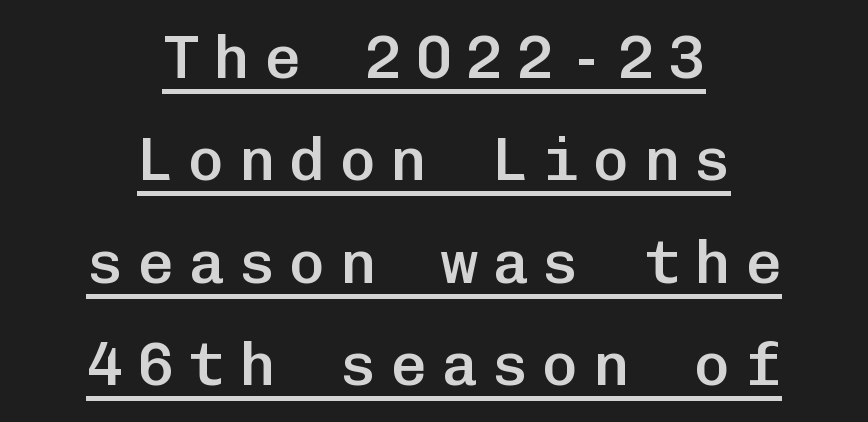
The image shows 61 px semibold sans-serif type, upright, monospaced; set centered, normal line spacing (1.68x), unusually wide letter spacing (+0.23 em), underlined; low stroke contrast and a medium x-height.
